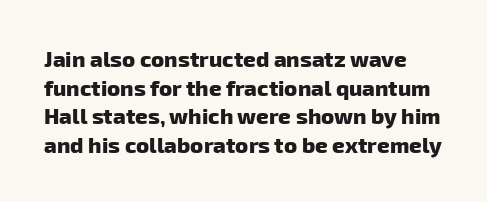
Q: Is the text bold? A: Yes.
Q: Is the text underlined? A: No.
Q: Is the spacing between letters normal or unusually wide? A: Normal.
Q: Is the spacing between lines tight, normal or loose? A: Normal.
